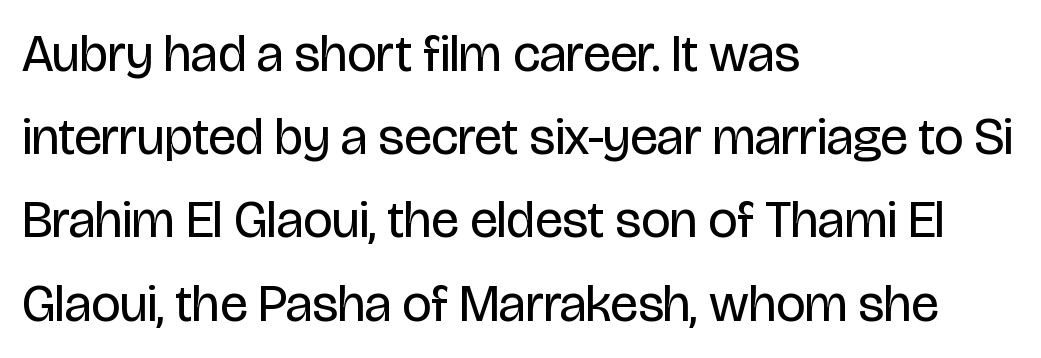
Does extra space separate the letters? No, they use regular spacing. Decoration check: the copy has no underline. The letters stand upright; this is a roman face. Horizontal bands of white between lines are of average thickness.
